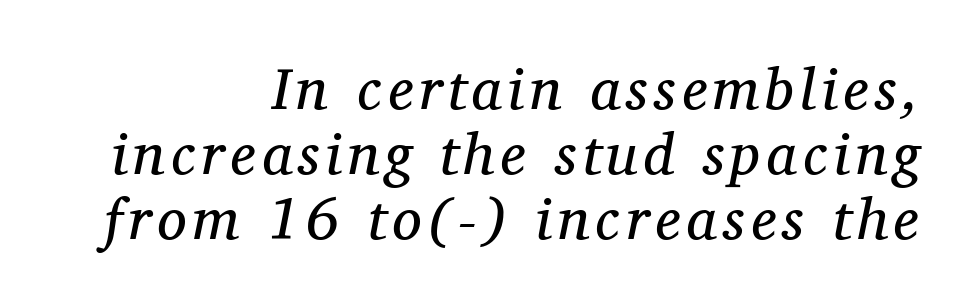
The image shows 59 px regular-weight serif type, italic (leaning right); set right-aligned, tight line spacing (1.1x), not underlined; medium stroke contrast and a medium x-height.
